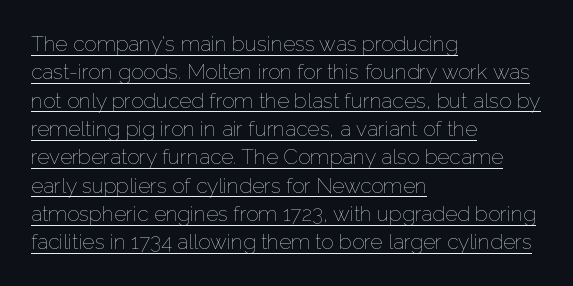
The image shows 21 px text type, upright; set left-aligned, normal line spacing (1.35x), normal letter spacing, underlined.
